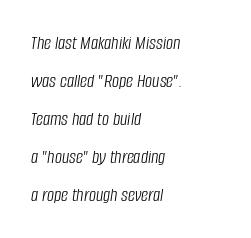
The passage shown is not underscored anywhere. Weight: in the light-to-regular range. The gaps between neighbouring characters are ordinary and unremarkable. Does the leading feel generous? Absolutely, it's lavish. The passage shown leans; its letterforms are oblique.
